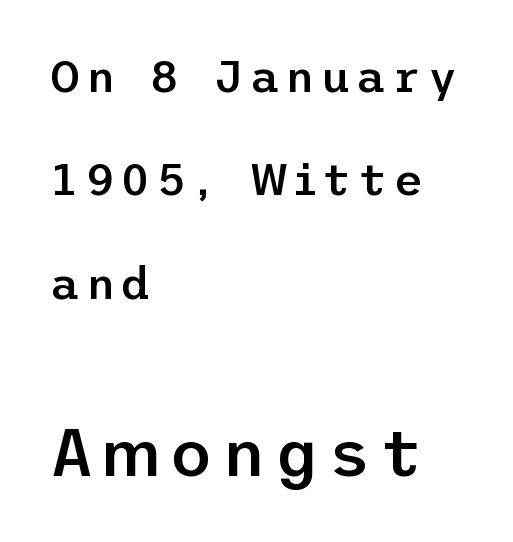
Q: Is the text bold? A: Semi-bold.
Q: Is the text italic (slanted)? A: No, it is upright.
Q: Is the typeface a serif or a sans-serif typeface? A: Sans-serif.
Q: Is the text underlined? A: No.
Q: How is the paragraph aligned? A: Left-aligned.
Q: Is the spacing between lines tight, normal or loose? A: Loose.
Q: Which block of text is set in a larger size, the first (top) or the second (bottom)? A: The second (bottom) one.
Q: Width (condensed, normal, or wide)? A: Normal.
Q: Stroke contrast? A: Low.
Q: x-height? A: Medium.
